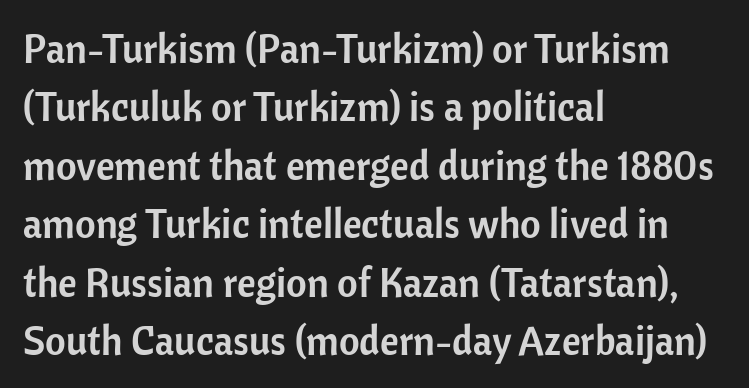
{"serif": "no", "italic": "no", "width": "normal", "stroke_contrast": "low", "x_height": "medium", "monospaced": "no", "underline": "no", "align": "left", "line_spacing": "normal", "line_spacing_ratio": 1.46, "letter_spacing": "normal", "letter_spacing_em": 0.0, "glyph_px": 40}
